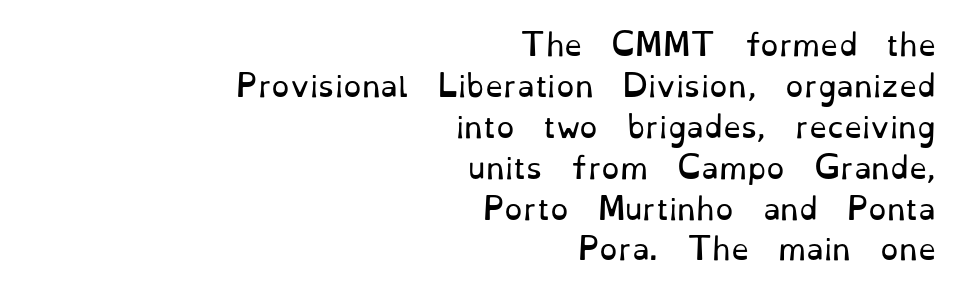
The image shows 29 px regular-weight type, upright; set right-aligned, normal line spacing (1.41x), normal letter spacing, not underlined; low stroke contrast and a small x-height.
